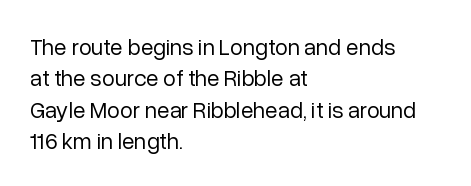
The image shows 23 px text type, upright; set left-aligned, normal line spacing (1.36x), normal letter spacing, not underlined.
